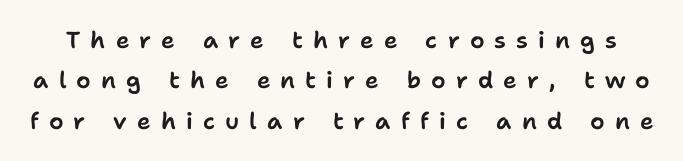
{"italic": "no", "underline": "no", "line_spacing_ratio": 1.76, "letter_spacing": "wide", "letter_spacing_em": 0.44, "glyph_px": 23}
